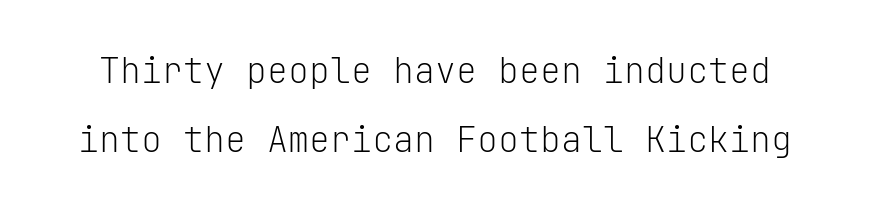
{"serif": "no", "italic": "no", "bold": "no", "weight": "light", "width": "normal", "stroke_contrast": "low", "x_height": "medium", "monospaced": "yes", "underline": "no", "line_spacing": "loose", "line_spacing_ratio": 1.97, "letter_spacing": "normal", "letter_spacing_em": 0.0, "glyph_px": 35}
